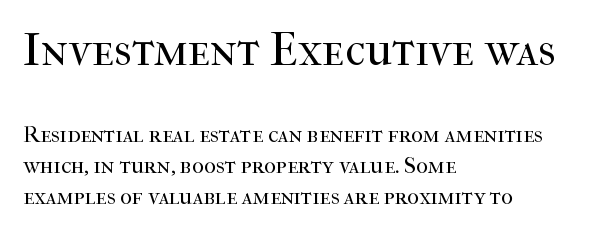
Q: Is the text bold? A: No.
Q: Is the text italic (slanted)? A: No, it is upright.
Q: Is the typeface a serif or a sans-serif typeface? A: Serif.
Q: Is the text underlined? A: No.
Q: How is the paragraph aligned? A: Left-aligned.
Q: Is the spacing between letters normal or unusually wide? A: Normal.
Q: Is the spacing between lines tight, normal or loose? A: Normal.
Q: Which block of text is set in a larger size, the first (top) or the second (bottom)? A: The first (top) one.
Q: Width (condensed, normal, or wide)? A: Normal.
Q: Stroke contrast? A: High.
Q: x-height? A: Medium.
Q: Monospaced? A: No.
